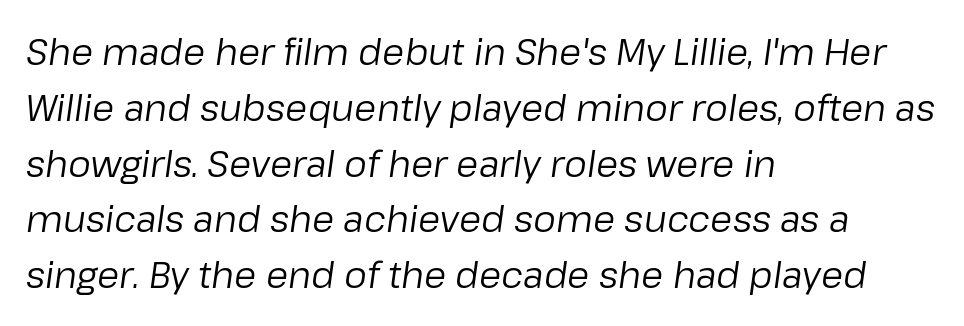
Q: Is the text bold? A: No.
Q: Is the text italic (slanted)? A: Yes, it leans right by about 8 degrees.
Q: Is the text underlined? A: No.
Q: How is the paragraph aligned? A: Left-aligned.
Q: Is the spacing between letters normal or unusually wide? A: Normal.
Q: Is the spacing between lines tight, normal or loose? A: Normal.
Q: Width (condensed, normal, or wide)? A: Normal.
Q: Stroke contrast? A: Low.
Q: x-height? A: Medium.
Q: Monospaced? A: No.
